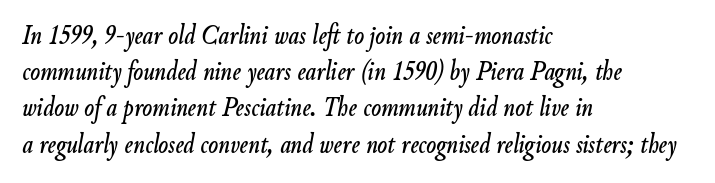
Q: Is the text italic (slanted)? A: Yes, it leans right by about 9 degrees.
Q: Is the text underlined? A: No.
Q: How is the paragraph aligned? A: Left-aligned.
Q: Is the spacing between letters normal or unusually wide? A: Normal.
Q: Is the spacing between lines tight, normal or loose? A: Normal.
Q: Width (condensed, normal, or wide)? A: Condensed.
Q: Stroke contrast? A: Low.
Q: x-height? A: Small.
Q: Monospaced? A: No.
